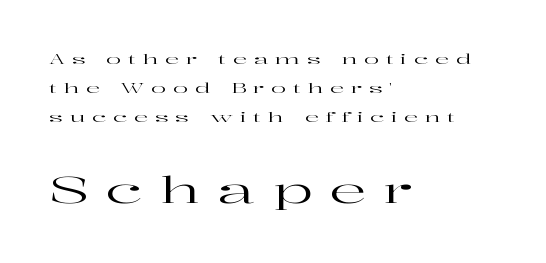
Q: Is the text italic (slanted)? A: No, it is upright.
Q: Is the typeface a serif or a sans-serif typeface? A: Serif.
Q: Is the text underlined? A: No.
Q: How is the paragraph aligned? A: Left-aligned.
Q: Is the spacing between letters normal or unusually wide? A: Unusually wide.
Q: Is the spacing between lines tight, normal or loose? A: Loose.
Q: Which block of text is set in a larger size, the first (top) or the second (bottom)? A: The second (bottom) one.
Q: Width (condensed, normal, or wide)? A: Wide.
Q: Stroke contrast? A: High.
Q: x-height? A: Medium.
Q: Monospaced? A: No.
